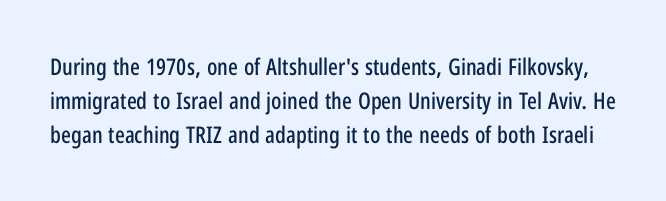
{"italic": "no", "underline": "no", "line_spacing": "normal", "line_spacing_ratio": 1.48, "letter_spacing": "normal", "letter_spacing_em": 0.0, "glyph_px": 23}
